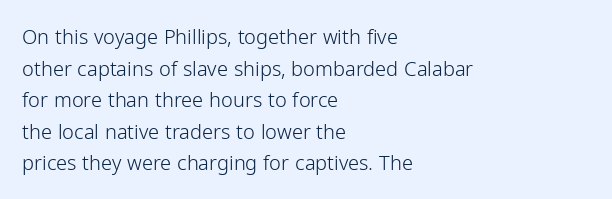
The image shows 20 px text type, upright; set left-aligned, normal line spacing (1.58x), normal letter spacing, not underlined.
